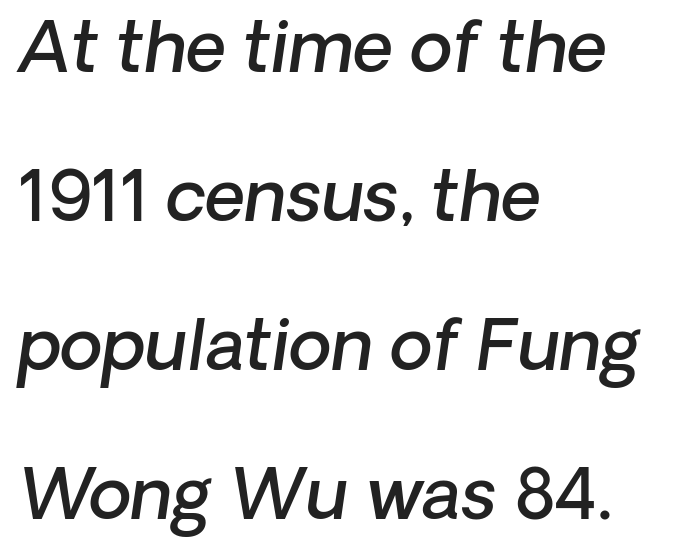
Q: Is the text bold? A: Semi-bold.
Q: Is the typeface a serif or a sans-serif typeface? A: Sans-serif.
Q: Is the text underlined? A: No.
Q: How is the paragraph aligned? A: Left-aligned.
Q: Is the spacing between letters normal or unusually wide? A: Normal.
Q: Is the spacing between lines tight, normal or loose? A: Loose.
Q: Width (condensed, normal, or wide)? A: Normal.
Q: Stroke contrast? A: Low.
Q: x-height? A: Medium.
Q: Monospaced? A: No.
